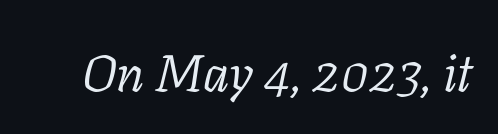
{"serif": "yes", "italic": "yes", "lean": "right", "slant_degrees": 11, "bold": "no", "weight": "light", "width": "normal", "stroke_contrast": "low", "x_height": "medium", "monospaced": "no", "underline": "no", "letter_spacing": "normal", "letter_spacing_em": 0.0, "glyph_px": 52}
